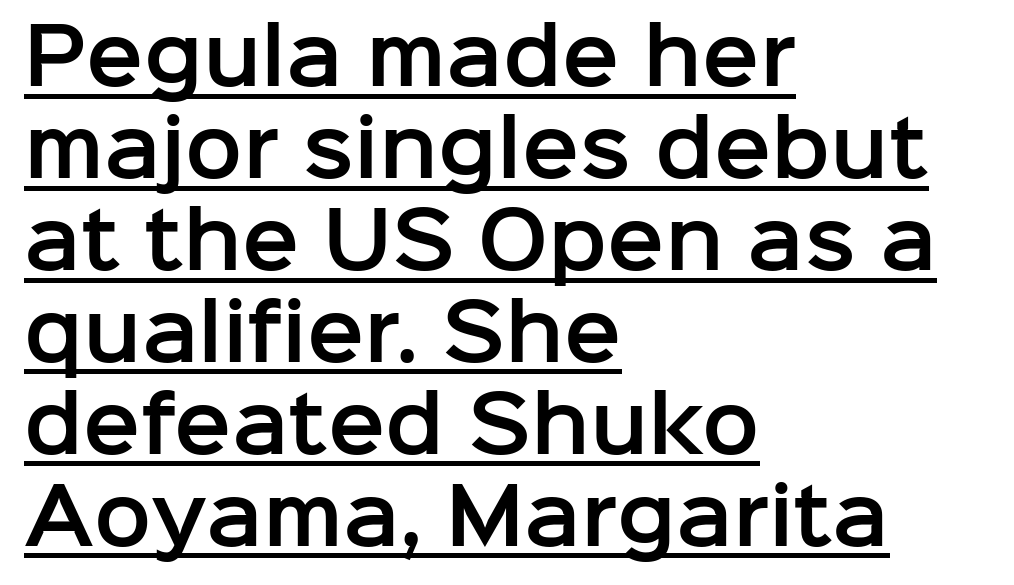
You could not count columns in this text — the font is proportionally spaced. Each line of the rendering has a horizontal stroke beneath the glyphs. The lettering holds an erect, upright posture throughout. Teacher's note: observe the even left margin — that is flush-left alignment.
